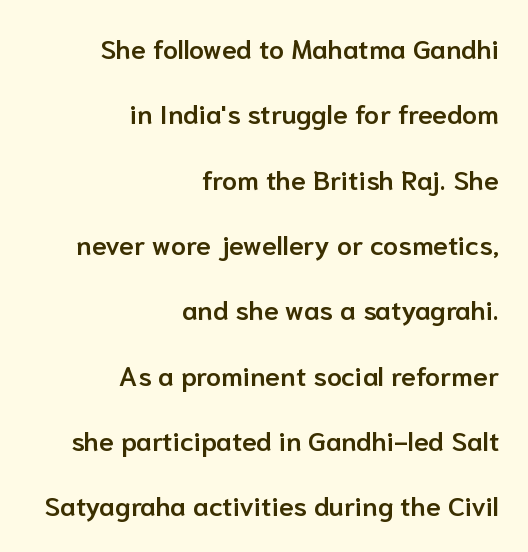
{"italic": "no", "bold": "semi", "underline": "no", "align": "right", "line_spacing": "loose", "line_spacing_ratio": 2.42, "letter_spacing": "normal", "letter_spacing_em": 0.0, "glyph_px": 27}
